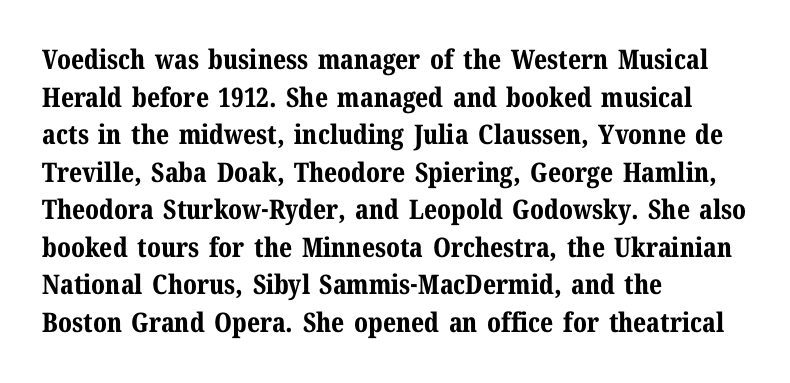
The image shows 27 px bold type, upright; set left-aligned, normal line spacing (1.39x), normal letter spacing, not underlined.
